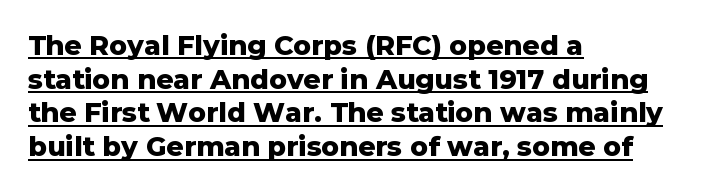
Decoration check: the copy is underlined. The specimen reads as upright at a glance. This sample uses plain, unmodified letter spacing. Reading down the column, the eye jumps a familiar distance to each next line. The rendering anchors every line to the left-hand side. The characters look thick and weighty, a clear bold.
